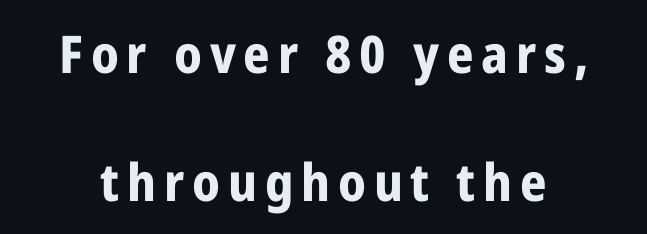
The image shows 52 px bold, condensed sans-serif type, upright; set loose line spacing (2.46x), not underlined; low stroke contrast and a medium x-height.
